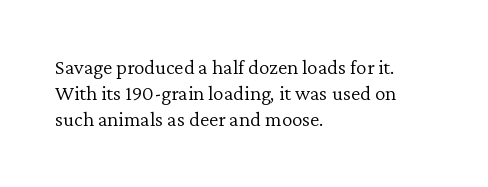
The image shows 21 px text type, upright; set left-aligned, line spacing 1.24x, normal letter spacing, not underlined.
